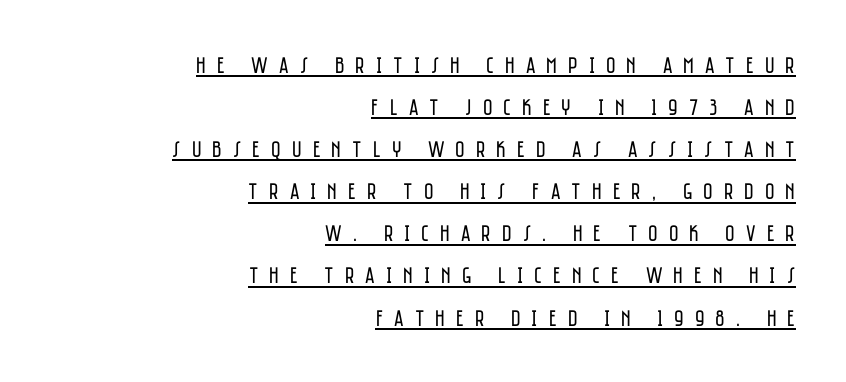
Here the glyphs are tracked loosely, breaking word shapes into spaced letters. Where is the straight margin? On the right. The characters are drawn with everyday or finer stroke widths. Students, observe the line beneath the letters — that is underlining.
